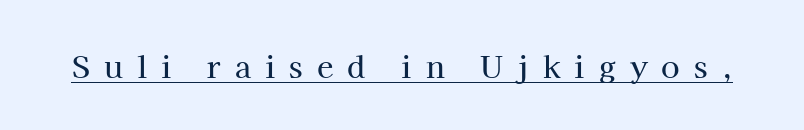
{"serif": "yes", "italic": "no", "width": "normal", "stroke_contrast": "high", "x_height": "medium", "monospaced": "no", "underline": "yes", "letter_spacing": "wide", "letter_spacing_em": 0.47, "glyph_px": 30}
